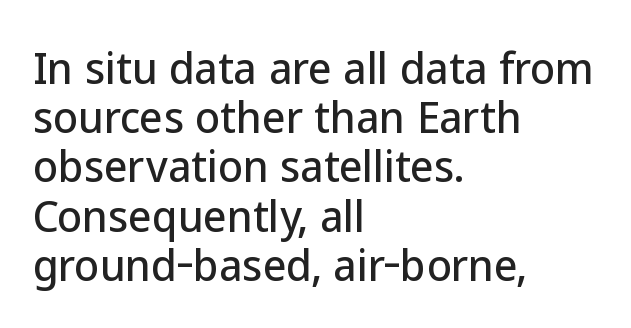
The image shows 41 px sans-serif type, upright; set left-aligned, line spacing 1.2x, normal letter spacing, not underlined; low stroke contrast and a medium x-height.
